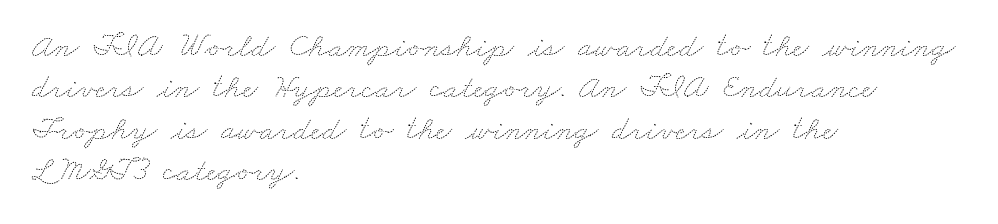
A student would call this left alignment; a typographer would say flush left, rag right. Character widths vary here, with narrow letters taking less room than wide ones. Compared with a typical body face, this is equally light or lighter still. The space directly below the letters is spotless. Caption: standard tracking, unaltered.
